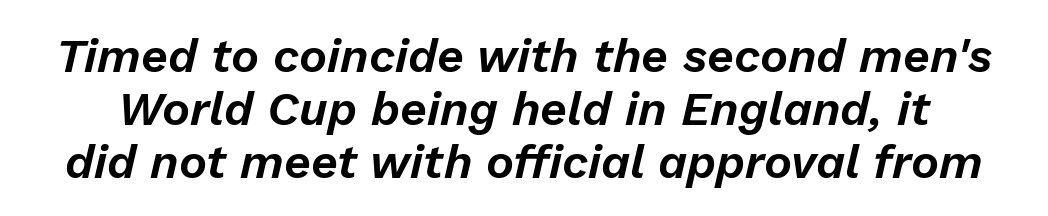
Q: Is the text italic (slanted)? A: Yes, it leans right by about 13 degrees.
Q: Is the text underlined? A: No.
Q: Is the spacing between letters normal or unusually wide? A: Normal.
Q: Is the spacing between lines tight, normal or loose? A: Tight.
Q: Width (condensed, normal, or wide)? A: Normal.
Q: Stroke contrast? A: Low.
Q: x-height? A: Medium.
Q: Monospaced? A: No.
